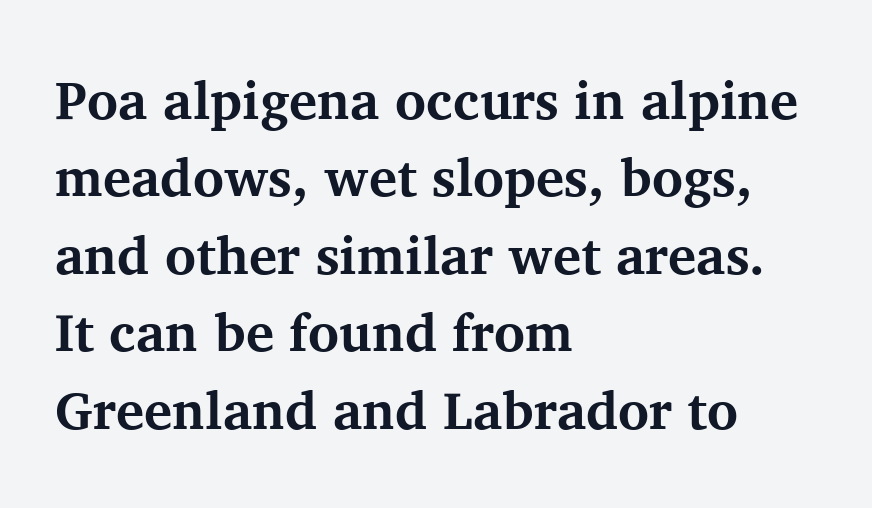
Font category for this specimen: serif. Clear beneath every line of the passage. Compared with an ordinary text face, these strokes are far heavier — a full bold. Caption: standard tracking, unaltered.
